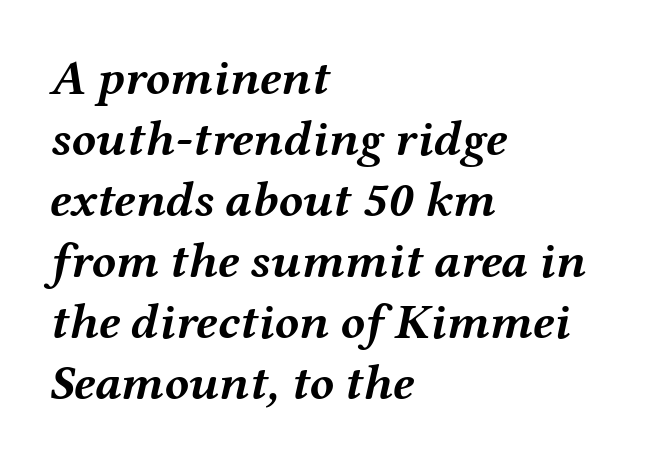
Q: Is the text bold? A: Yes.
Q: Is the text italic (slanted)? A: Yes, it leans right by about 12 degrees.
Q: Is the text underlined? A: No.
Q: How is the paragraph aligned? A: Left-aligned.
Q: Is the spacing between letters normal or unusually wide? A: Normal.
Q: Width (condensed, normal, or wide)? A: Wide.
Q: Stroke contrast? A: Medium.
Q: x-height? A: Medium.
Q: Monospaced? A: No.
